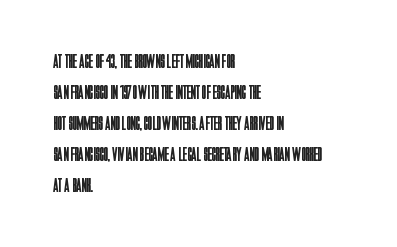
The face looks like a standard text weight, possibly lighter. The type is set solid horizontally, with unmodified tracking. The lettering stays uniformly vertical, giving the passage a roman look. Leading: standard. Casual observation: everything's shoved over to the left.
